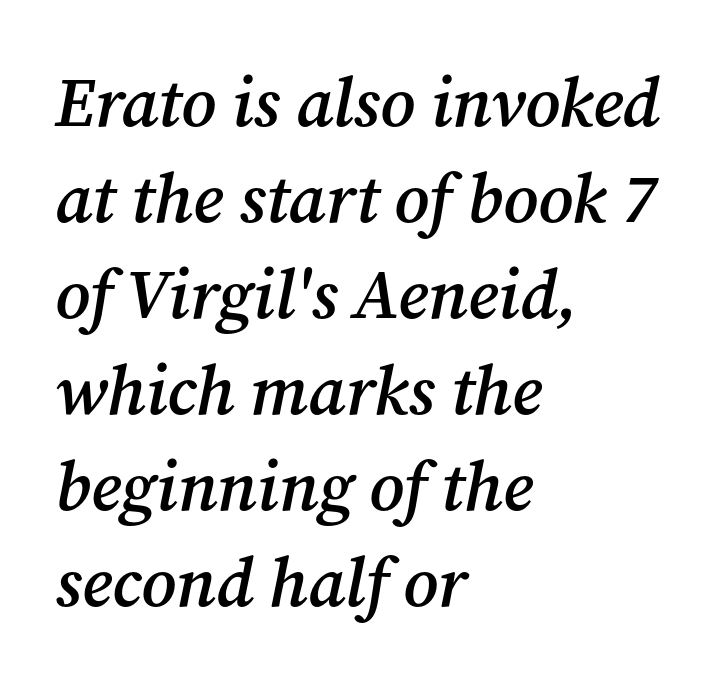
Type style note: has serifs. Look at the stroke-to-counter ratio: somewhat heavy, a semibold. Leading matches the norm, producing a regular column. Underlining? Definitely not there.
